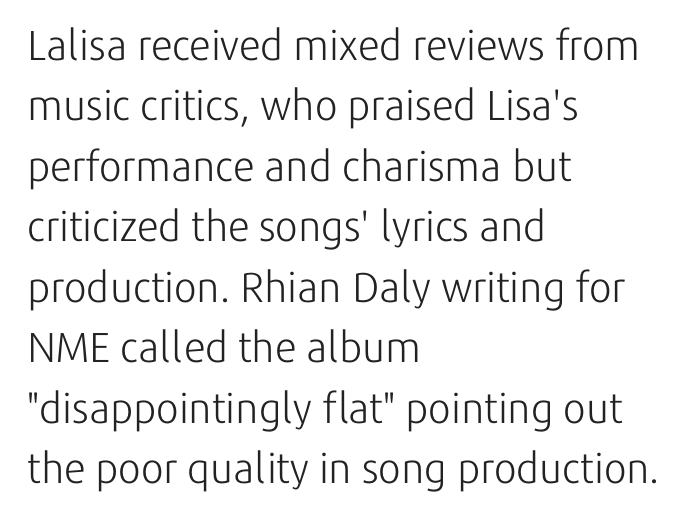
Q: Is the text bold? A: No.
Q: Is the text italic (slanted)? A: No, it is upright.
Q: Is the typeface a serif or a sans-serif typeface? A: Sans-serif.
Q: Is the text underlined? A: No.
Q: How is the paragraph aligned? A: Left-aligned.
Q: Is the spacing between letters normal or unusually wide? A: Normal.
Q: Is the spacing between lines tight, normal or loose? A: Normal.
Q: Width (condensed, normal, or wide)? A: Normal.
Q: Stroke contrast? A: Low.
Q: x-height? A: Medium.
Q: Monospaced? A: No.
